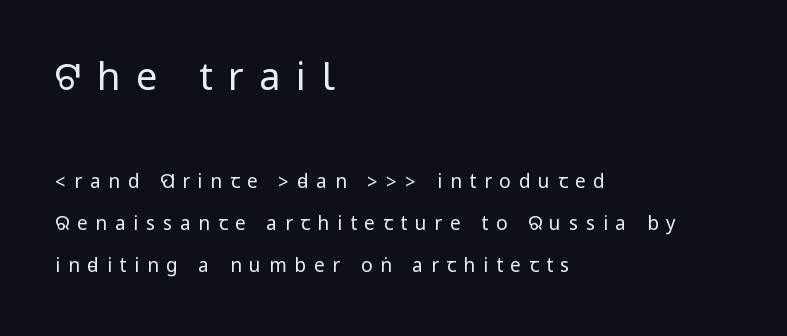
{"serif": "no", "italic": "no", "bold": "no", "weight": "regular", "width": "condensed", "stroke_contrast": "low", "underline": "no", "align": "left", "line_spacing": "loose", "line_spacing_ratio": 2.22, "letter_spacing": "wide", "letter_spacing_em": 0.41, "larger_block": "first", "size_ratio": 2.0, "glyph_px": 38}
